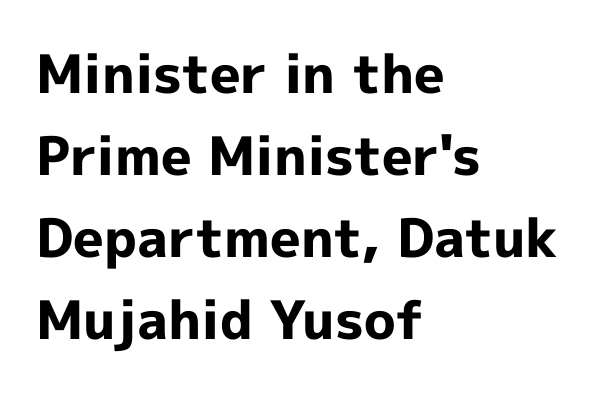
{"serif": "no", "italic": "no", "bold": "yes", "weight": "bold", "width": "normal", "x_height": "medium", "monospaced": "no", "underline": "no", "align": "left", "line_spacing": "normal", "line_spacing_ratio": 1.55, "letter_spacing": "normal", "letter_spacing_em": 0.0, "glyph_px": 53}
